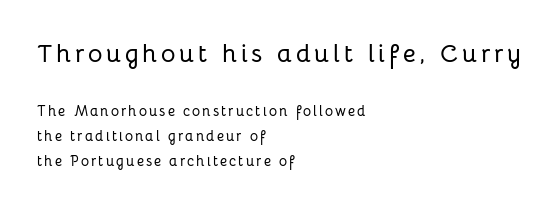
{"italic": "no", "underline": "no", "align": "left", "line_spacing_ratio": 1.79, "larger_block": "first", "size_ratio": 1.79, "glyph_px": 25}
